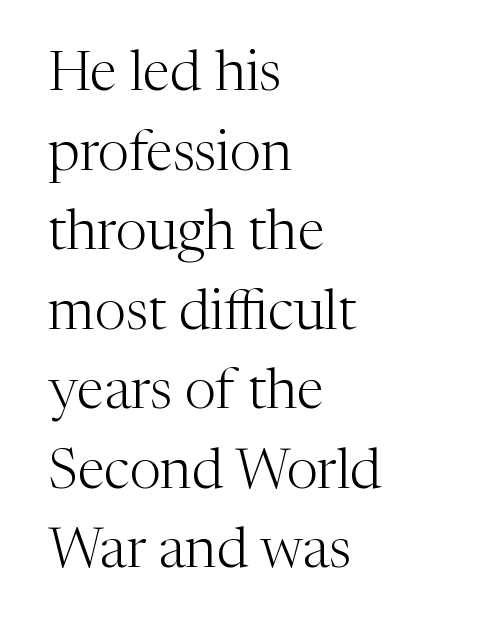
Stem width sits at or under what a default text font uses. Clear beneath every line of the passage. The paragraph shown leans on its left margin. Serifs: yes, visible at the terminals of the letterforms.
